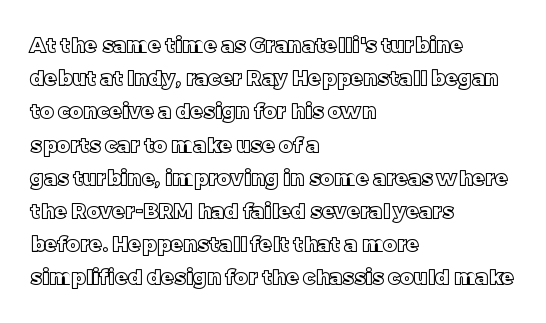
The tracking reads as untouched default to a designer's eye. Anything drawn beneath the words? Only blank space. Leading: standard. The lettering holds an erect, upright posture throughout.
